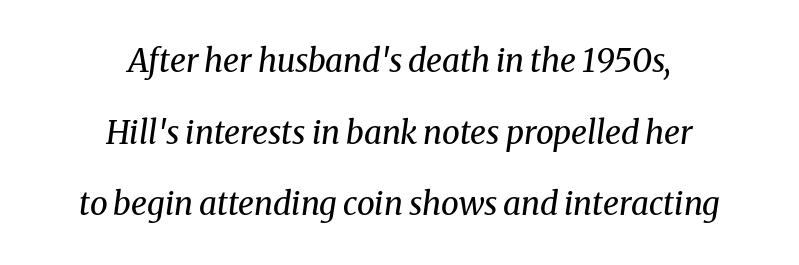
The block of text is sparse from top to bottom, with ample space between rows. Compared with typical body copy, the letter spacing here is the same. The letters advance in unequal steps, a hallmark of proportional type. You can tell from the footed stems that serif type was used. The typography opts for an oblique posture over an upright one.
